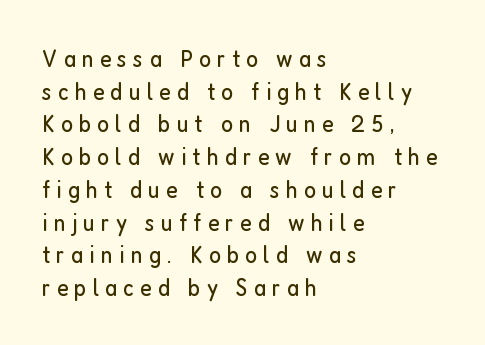
The image shows 25 px text type, upright; set left-aligned, normal line spacing (1.31x), unusually wide letter spacing (+0.25 em), not underlined.
